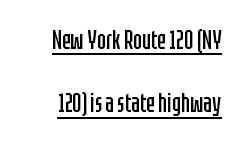
The image shows 26 px text type, upright; set loose line spacing (2.44x), normal letter spacing, underlined.
